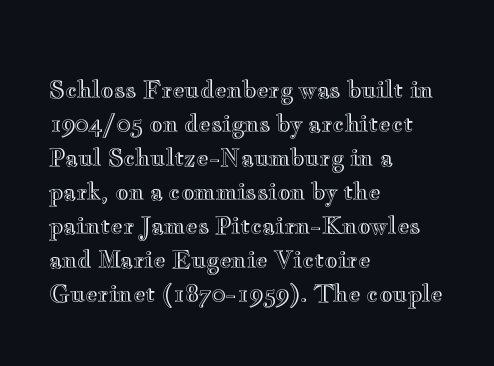
Clear beneath every line of the passage. Notice how descenders clear the ascenders below comfortably — that's standard leading. In terms of letterspacing, this is plain default setting. The lettering stays uniformly vertical, giving the passage a roman look. The lines in this sample share a left origin and differ only in where they stop.
